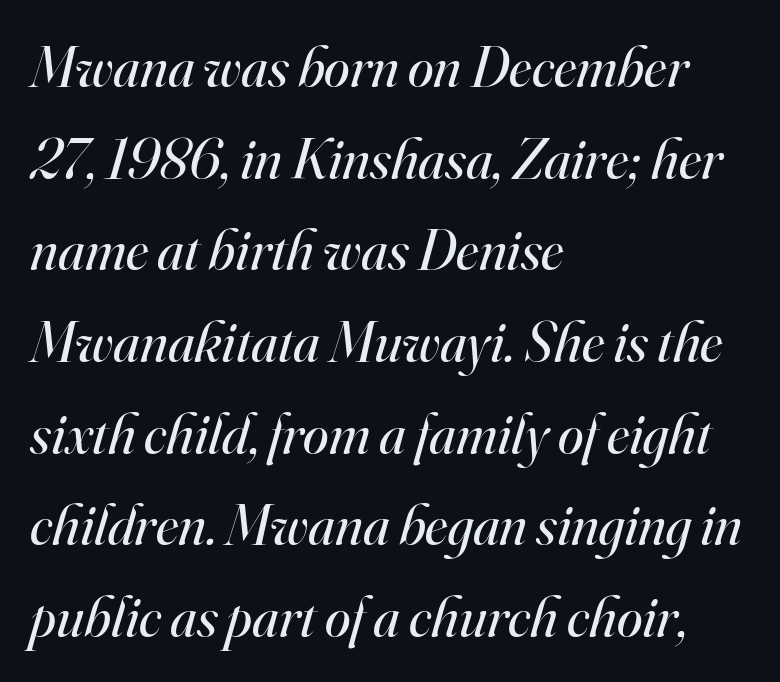
{"serif": "yes", "italic": "yes", "lean": "right", "slant_degrees": 16, "bold": "no", "weight": "regular", "width": "normal", "stroke_contrast": "high", "x_height": "small", "monospaced": "no", "underline": "no", "align": "left", "line_spacing": "normal", "line_spacing_ratio": 1.58, "letter_spacing": "normal", "letter_spacing_em": 0.0, "glyph_px": 58}
